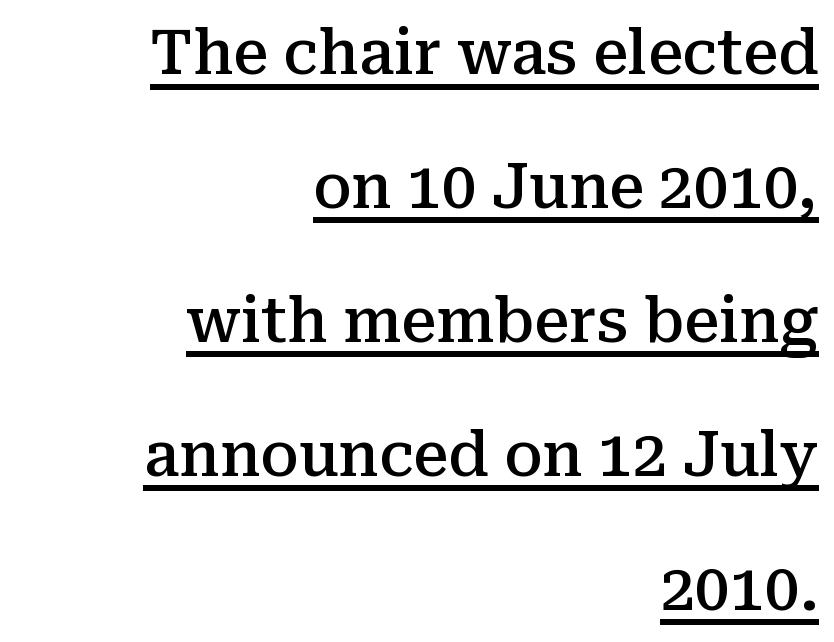
Q: Is the text bold? A: Semi-bold.
Q: Is the text italic (slanted)? A: No, it is upright.
Q: Is the typeface a serif or a sans-serif typeface? A: Serif.
Q: Is the text underlined? A: Yes.
Q: How is the paragraph aligned? A: Right-aligned.
Q: Is the spacing between letters normal or unusually wide? A: Normal.
Q: Is the spacing between lines tight, normal or loose? A: Loose.
Q: Width (condensed, normal, or wide)? A: Normal.
Q: Stroke contrast? A: Medium.
Q: x-height? A: Medium.
Q: Monospaced? A: No.
